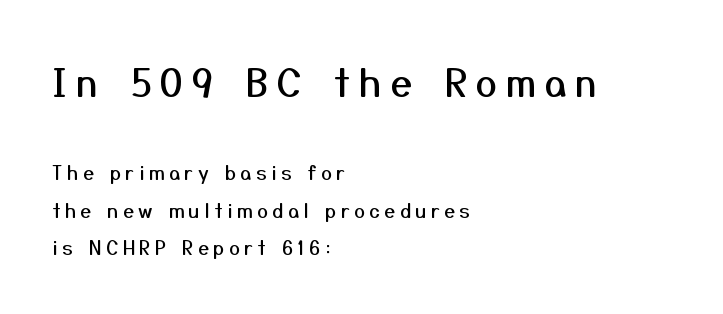
The image shows 38 px sans-serif type, upright; set left-aligned, loose line spacing (1.97x), unusually wide letter spacing (+0.24 em), not underlined; the first (top) block is 2.0x larger; medium stroke contrast and a medium x-height.
